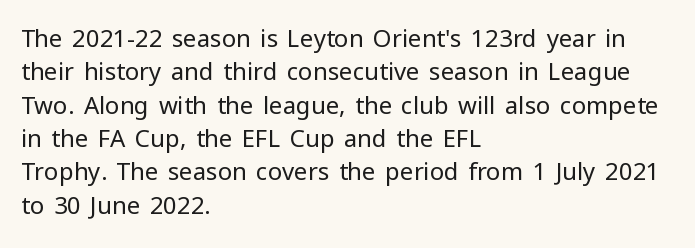
The letterforms sit at book weight or below. Posture: straight, roman, zero tilt. Tracking value appears to be zero — textbook default spacing. The passage shown stacks its lines at a standard gap. Is the block centered? No — it sits flush against the left margin. The foot of each line stays bare and open.
